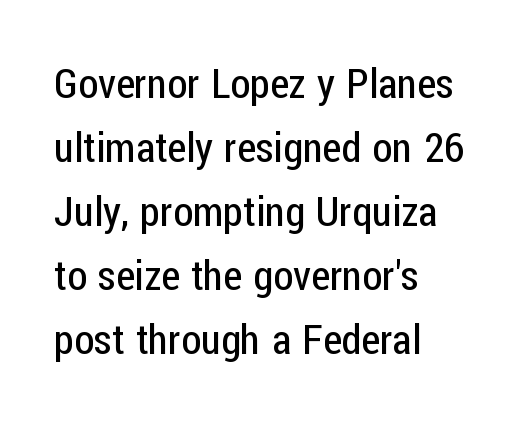
The image shows 41 px regular-weight, condensed sans-serif type, upright; set left-aligned, normal line spacing (1.56x), normal letter spacing, not underlined; low stroke contrast and a medium x-height.
